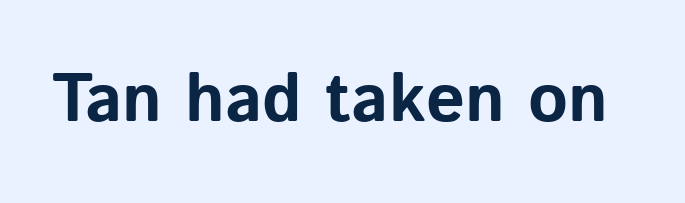
The image shows 68 px bold sans-serif type, upright; set normal letter spacing, not underlined; low stroke contrast and a medium x-height.
